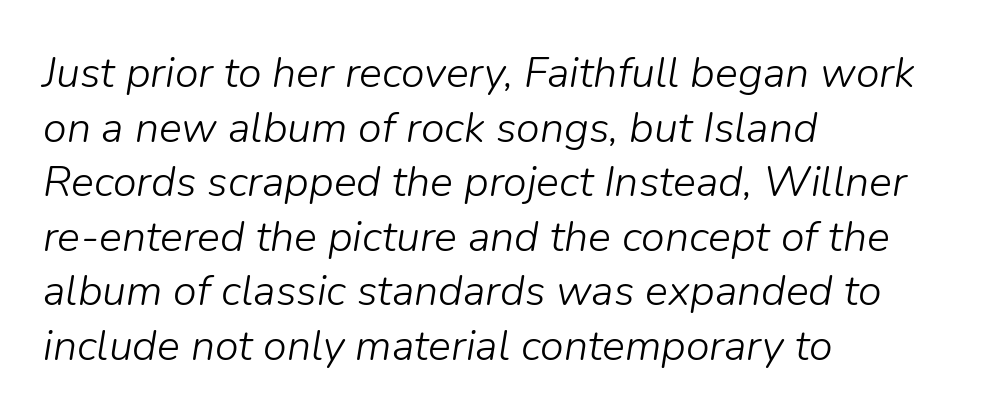
{"italic": "yes", "lean": "right", "slant_degrees": 9, "bold": "no", "weight": "light", "width": "normal", "stroke_contrast": "low", "x_height": "medium", "monospaced": "no", "underline": "no", "align": "left", "line_spacing": "normal", "line_spacing_ratio": 1.27, "letter_spacing": "normal", "letter_spacing_em": 0.0, "glyph_px": 43}
